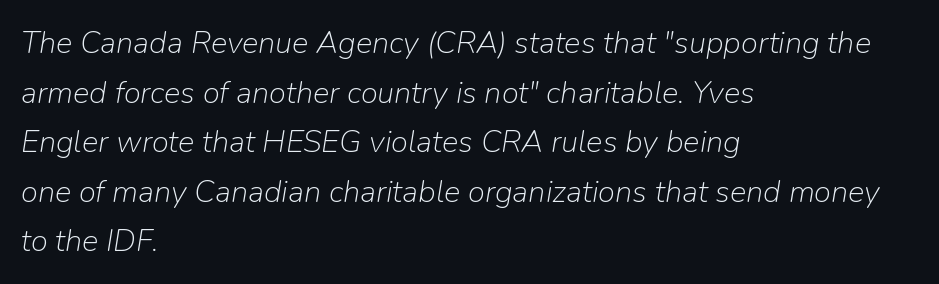
The image shows 31 px light type, italic (leaning right); set left-aligned, normal line spacing (1.6x), normal letter spacing, not underlined; low stroke contrast and a medium x-height.
